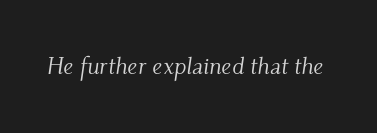
Q: Is the text bold? A: No.
Q: Is the text italic (slanted)? A: Yes, it leans right by about 9 degrees.
Q: Is the text underlined? A: No.
Q: Is the spacing between letters normal or unusually wide? A: Normal.
